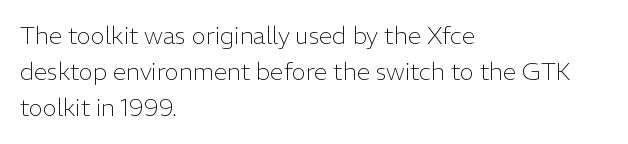
The image shows 24 px text type, upright; set left-aligned, normal line spacing (1.51x), normal letter spacing, not underlined.
